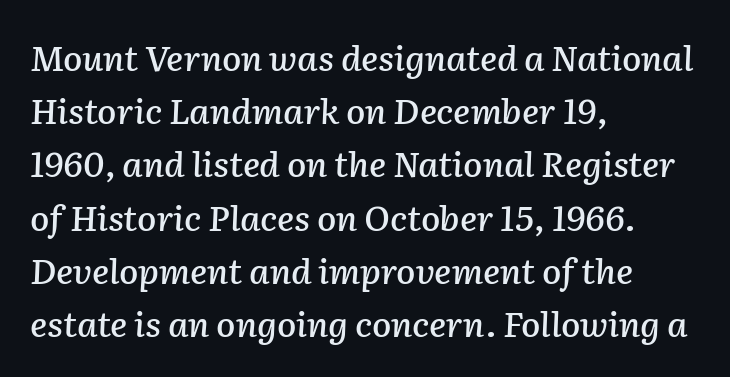
No word sits above an underline. Honestly, the letter spacing is just normal — you wouldn't notice it. Line starts are locked; line ends wander. The rendering uses natural spacing where letterforms have individual widths. The passage shown leans; its letterforms are oblique. If you measured baseline to baseline, you'd find a middling distance.
